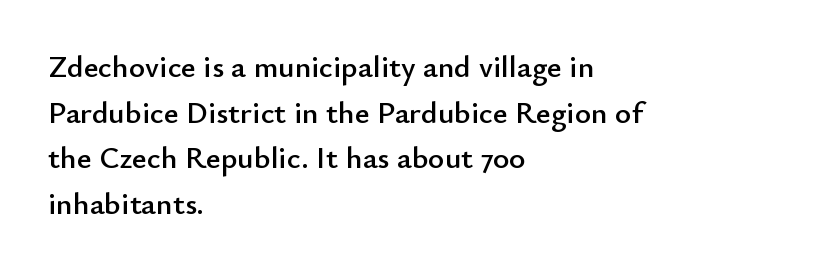
Q: Is the text italic (slanted)? A: No, it is upright.
Q: Is the typeface a serif or a sans-serif typeface? A: Sans-serif.
Q: Is the text underlined? A: No.
Q: How is the paragraph aligned? A: Left-aligned.
Q: Is the spacing between letters normal or unusually wide? A: Normal.
Q: Is the spacing between lines tight, normal or loose? A: Normal.
Q: Width (condensed, normal, or wide)? A: Normal.
Q: Stroke contrast? A: Low.
Q: x-height? A: Small.
Q: Monospaced? A: No.
